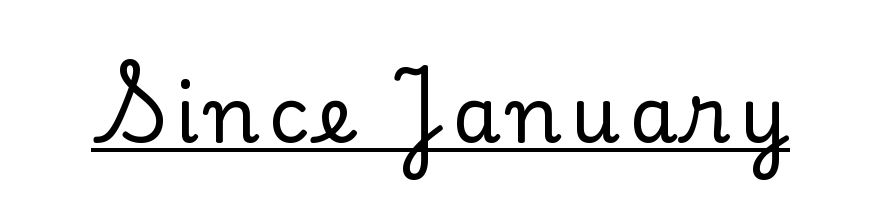
Q: Is the text italic (slanted)? A: No, it is upright.
Q: Is the typeface a serif or a sans-serif typeface? A: Serif.
Q: Is the text underlined? A: Yes.
Q: Width (condensed, normal, or wide)? A: Normal.
Q: Stroke contrast? A: Low.
Q: x-height? A: Small.
Q: Monospaced? A: No.
